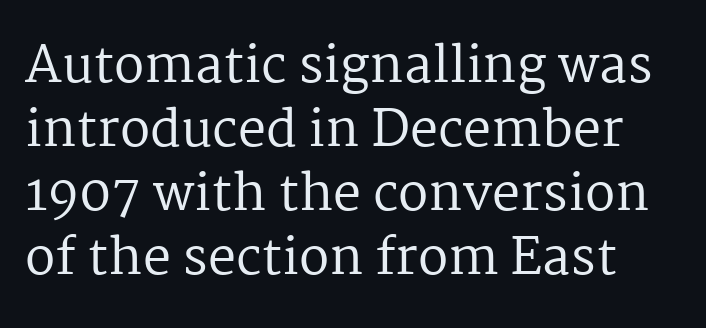
Each letter keeps its own natural width here, so spacing adapts to shape. A light-to-regular cut is what we see here. Descenders hang freely into open space. The glyphs in this specimen are seriffed. What's the leading like? Ordinary, nothing unusual. A typesetter would call this zero additional tracking.
